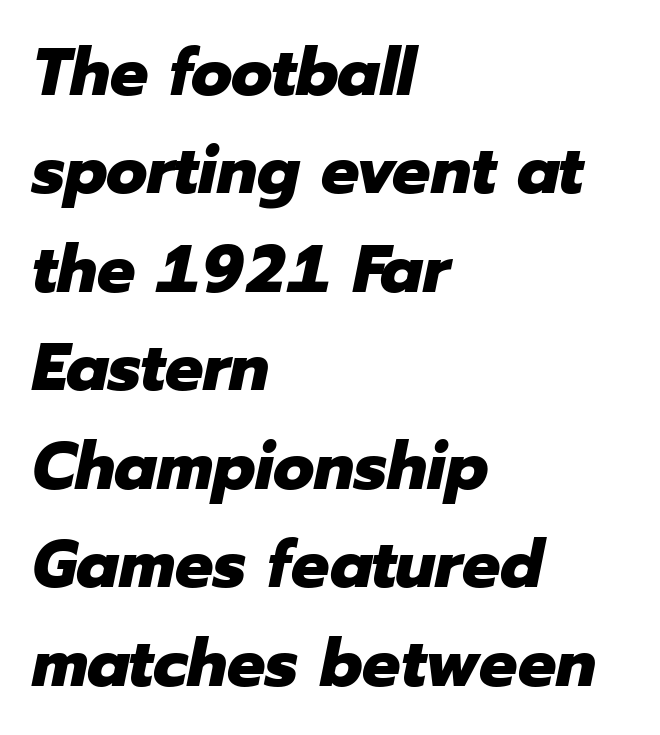
Q: Is the text bold? A: Yes.
Q: Is the text italic (slanted)? A: Yes, it leans right by about 12 degrees.
Q: Is the text underlined? A: No.
Q: How is the paragraph aligned? A: Left-aligned.
Q: Is the spacing between letters normal or unusually wide? A: Normal.
Q: Is the spacing between lines tight, normal or loose? A: Normal.
Q: Width (condensed, normal, or wide)? A: Normal.
Q: Stroke contrast? A: Low.
Q: x-height? A: Medium.
Q: Monospaced? A: No.
